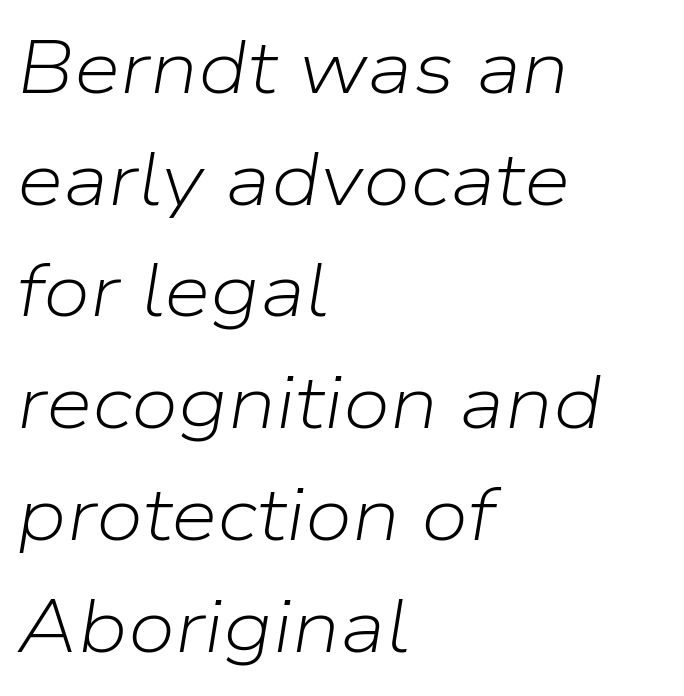
Q: Is the text bold? A: No.
Q: Is the text italic (slanted)? A: Yes, it leans right by about 9 degrees.
Q: Is the text underlined? A: No.
Q: How is the paragraph aligned? A: Left-aligned.
Q: Is the spacing between letters normal or unusually wide? A: Normal.
Q: Is the spacing between lines tight, normal or loose? A: Normal.
Q: Width (condensed, normal, or wide)? A: Normal.
Q: Stroke contrast? A: Low.
Q: x-height? A: Medium.
Q: Monospaced? A: No.
